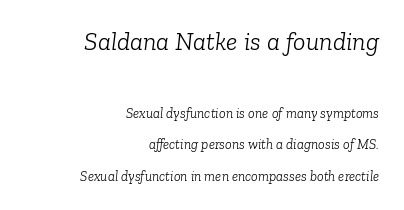
Q: Is the text bold? A: No.
Q: Is the text italic (slanted)? A: Yes, it leans right by about 6 degrees.
Q: Is the text underlined? A: No.
Q: How is the paragraph aligned? A: Right-aligned.
Q: Is the spacing between letters normal or unusually wide? A: Normal.
Q: Is the spacing between lines tight, normal or loose? A: Loose.
Q: Which block of text is set in a larger size, the first (top) or the second (bottom)? A: The first (top) one.
